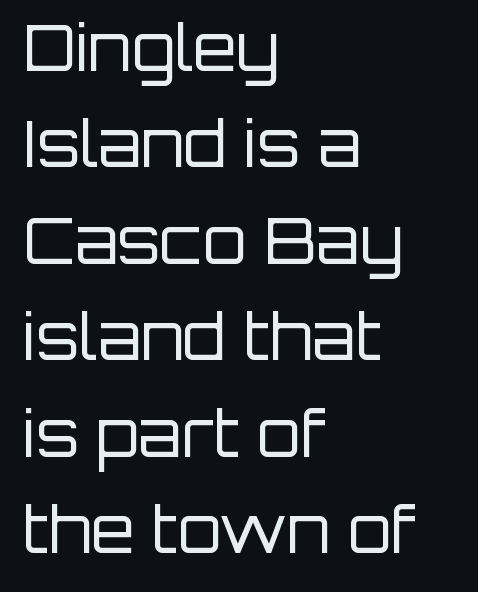
Stem width sits at or under what a default text font uses. Letterform terminals end flat and unadorned throughout the passage. The passage shown has conventional tracking throughout. Note the varied advance widths — an 'i' is clearly narrower than an 'm'. Leading matches the norm, producing a regular column.
